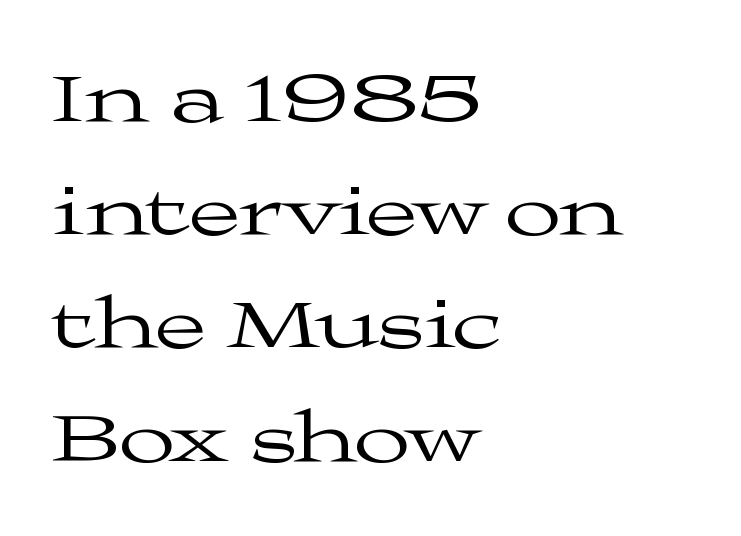
{"serif": "yes", "italic": "no", "bold": "no", "weight": "regular", "width": "wide", "stroke_contrast": "medium", "x_height": "medium", "monospaced": "no", "underline": "no", "align": "left", "line_spacing": "normal", "line_spacing_ratio": 1.53, "letter_spacing": "normal", "letter_spacing_em": 0.0, "glyph_px": 74}
